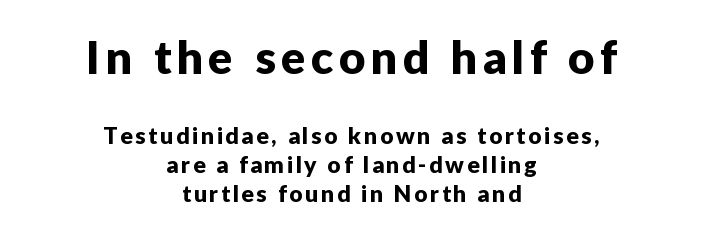
Q: Is the text italic (slanted)? A: No, it is upright.
Q: Is the typeface a serif or a sans-serif typeface? A: Sans-serif.
Q: Is the text underlined? A: No.
Q: How is the paragraph aligned? A: Centered.
Q: Is the spacing between lines tight, normal or loose? A: Normal.
Q: Which block of text is set in a larger size, the first (top) or the second (bottom)? A: The first (top) one.
Q: Width (condensed, normal, or wide)? A: Normal.
Q: Stroke contrast? A: Low.
Q: x-height? A: Medium.
Q: Monospaced? A: No.
